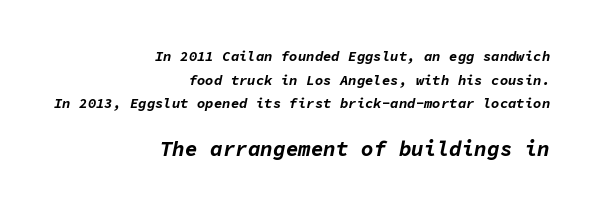
{"italic": "yes", "lean": "right", "slant_degrees": 11, "bold": "yes", "underline": "no", "align": "right", "line_spacing": "normal", "line_spacing_ratio": 1.69, "letter_spacing": "normal", "letter_spacing_em": 0.0, "larger_block": "second", "size_ratio": 1.5, "glyph_px": 21}
